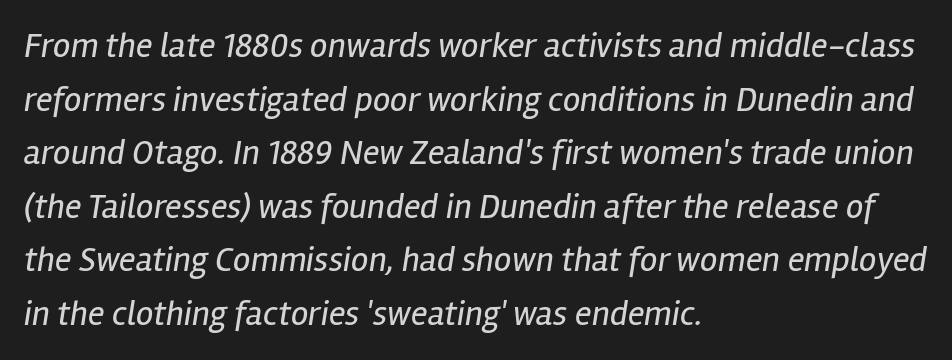
{"italic": "yes", "lean": "right", "slant_degrees": 12, "bold": "no", "weight": "regular", "width": "condensed", "stroke_contrast": "low", "x_height": "medium", "monospaced": "no", "underline": "no", "align": "left", "line_spacing": "normal", "line_spacing_ratio": 1.53, "letter_spacing": "normal", "letter_spacing_em": 0.0, "glyph_px": 35}
